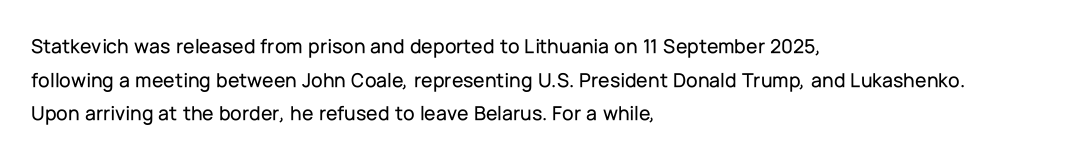
Between one letter and the next there's only the usual sliver of space. The baseline area is clear. Vertically, the passage feels balanced, rows spaced as you'd expect. This sample is left-justified, so line endings fall wherever the words run out.
